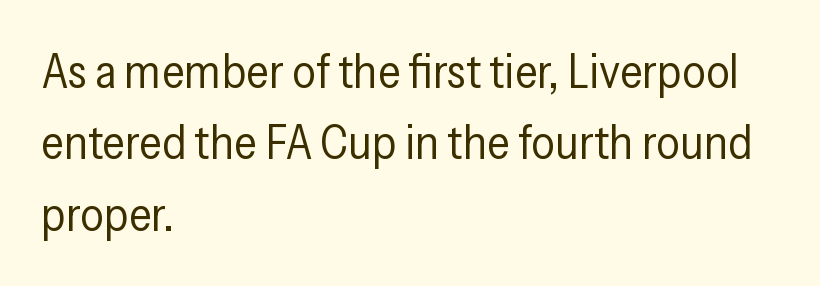
Decoration check: the copy has no underline. The gaps between neighbouring characters are ordinary and unremarkable. Tall strokes in this sample are plumb rather than angled. Do the characters align in a grid? No, the font is proportional. Which margin do the lines hug? The left one — the right edge is uneven. Notice how descenders clear the ascenders below comfortably — that's standard leading.
